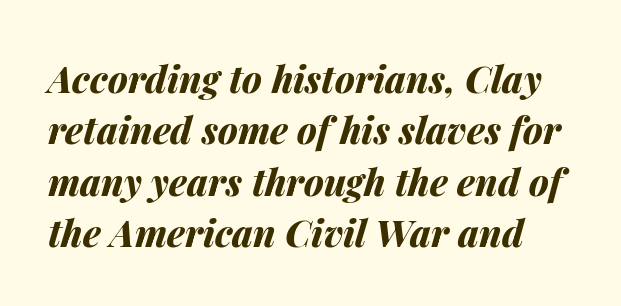
{"italic": "yes", "lean": "right", "slant_degrees": 14, "bold": "yes", "weight": "bold", "width": "normal", "stroke_contrast": "medium", "x_height": "medium", "monospaced": "no", "underline": "no", "line_spacing": "normal", "line_spacing_ratio": 1.39, "letter_spacing": "normal", "letter_spacing_em": 0.0, "glyph_px": 37}
